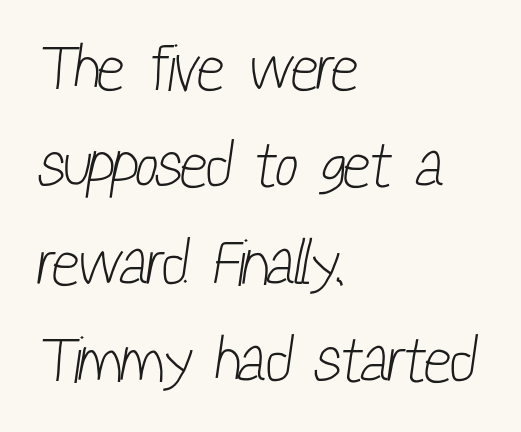
The image shows 65 px light, condensed sans-serif type; set left-aligned, normal line spacing (1.5x), normal letter spacing, not underlined; low stroke contrast and a medium x-height.
